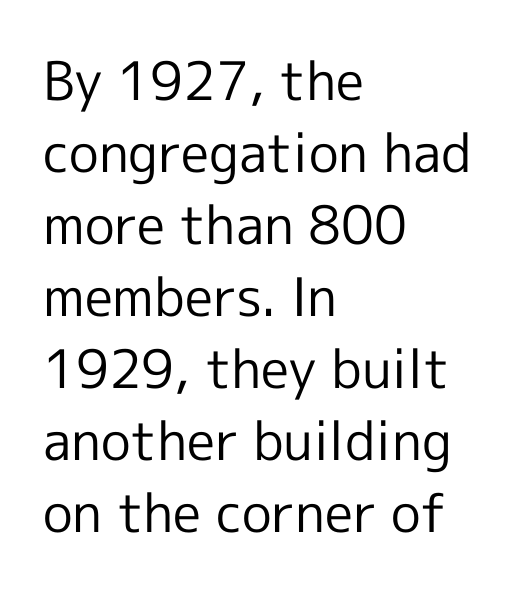
{"serif": "no", "italic": "no", "bold": "no", "weight": "regular", "width": "normal", "x_height": "medium", "monospaced": "no", "underline": "no", "align": "left", "line_spacing": "normal", "line_spacing_ratio": 1.36, "letter_spacing": "normal", "letter_spacing_em": 0.0, "glyph_px": 53}
